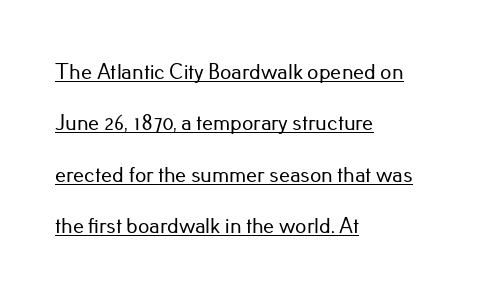
Has an underline been added? It has. In terms of letterspacing, this is plain default setting. Every stem runs plumb, perpendicular to the baseline. These lines stack with their left ends in a neat column. Successive baselines arrive slowly, with a big drop between each.
